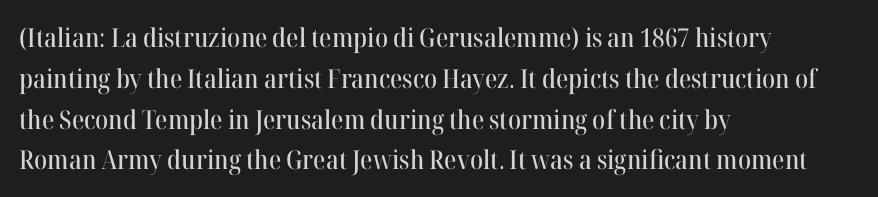
Q: Is the text italic (slanted)? A: No, it is upright.
Q: Is the text underlined? A: No.
Q: How is the paragraph aligned? A: Left-aligned.
Q: Is the spacing between letters normal or unusually wide? A: Normal.
Q: Is the spacing between lines tight, normal or loose? A: Normal.
